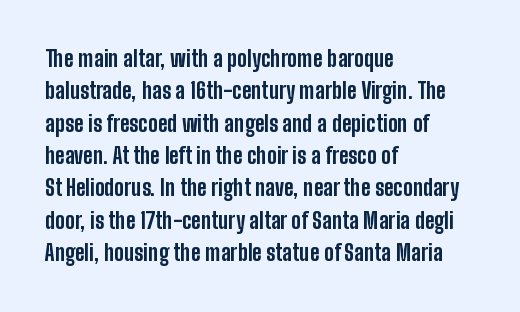
This block has exactly the height ordinary leading produces. A roman cut, with each character standing at attention. Typesetter's note: full bold, strokes at maximum text heaviness. The rendering anchors every line to the left-hand side.
